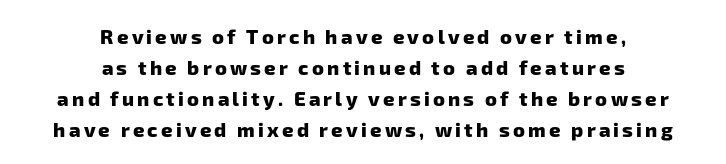
{"bold": "yes", "underline": "no", "align": "center", "line_spacing": "normal", "line_spacing_ratio": 1.55, "glyph_px": 20}
